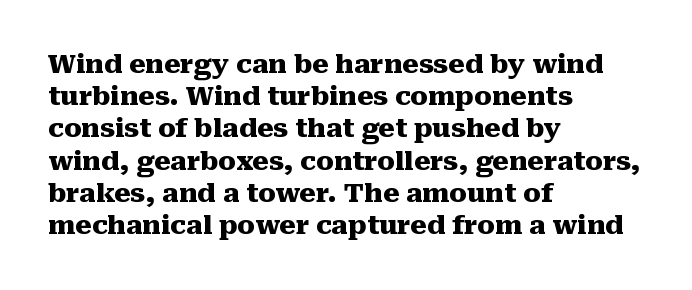
{"italic": "no", "bold": "yes", "underline": "no", "align": "left", "line_spacing_ratio": 1.24, "letter_spacing": "normal", "letter_spacing_em": 0.0, "glyph_px": 26}
